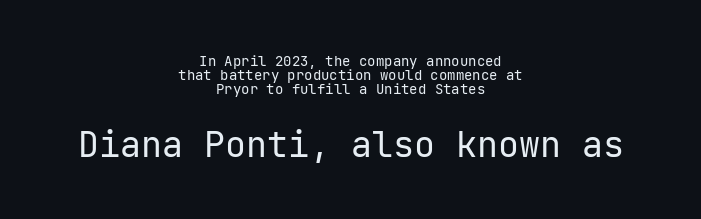
{"serif": "no", "italic": "no", "bold": "no", "weight": "regular", "width": "normal", "stroke_contrast": "low", "x_height": "medium", "underline": "no", "align": "center", "line_spacing": "tight", "line_spacing_ratio": 1.0, "letter_spacing": "normal", "letter_spacing_em": 0.0, "larger_block": "second", "size_ratio": 2.5, "glyph_px": 35}
